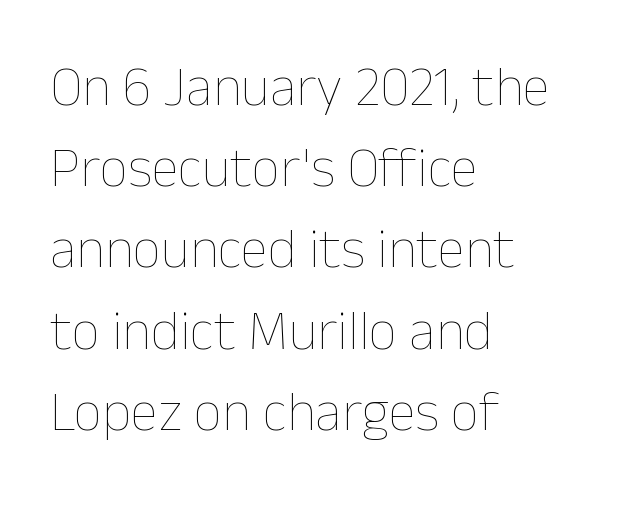
Typeset ragged right — the left edge is the straight one. The horizontal fit of the characters is conventional and even. Rule under the text: the space is simply empty. Italic? Not at all — the glyphs are vertical.
